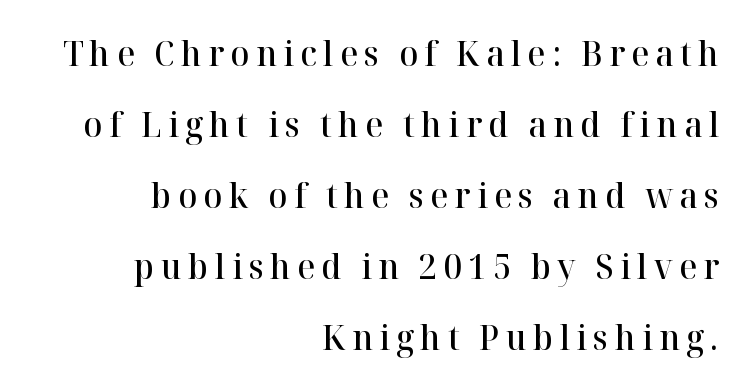
Q: Is the text bold? A: Semi-bold.
Q: Is the text italic (slanted)? A: No, it is upright.
Q: Is the typeface a serif or a sans-serif typeface? A: Serif.
Q: Is the text underlined? A: No.
Q: How is the paragraph aligned? A: Right-aligned.
Q: Is the spacing between lines tight, normal or loose? A: Loose.
Q: Width (condensed, normal, or wide)? A: Normal.
Q: Stroke contrast? A: High.
Q: x-height? A: Medium.
Q: Monospaced? A: No.
